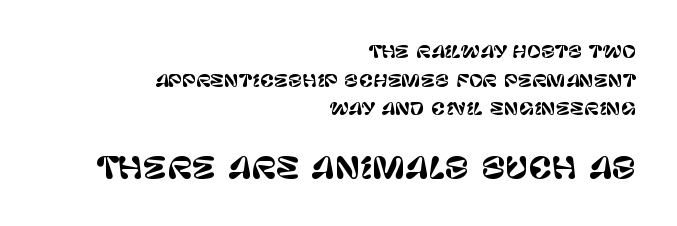
This rendering features lettering with no underline. Serifs: no, the terminals of the letterforms are clean. The face used here is proportionally spaced, like ordinary book or web type. The block sitting lower on the canvas is the one with enlarged characters.
